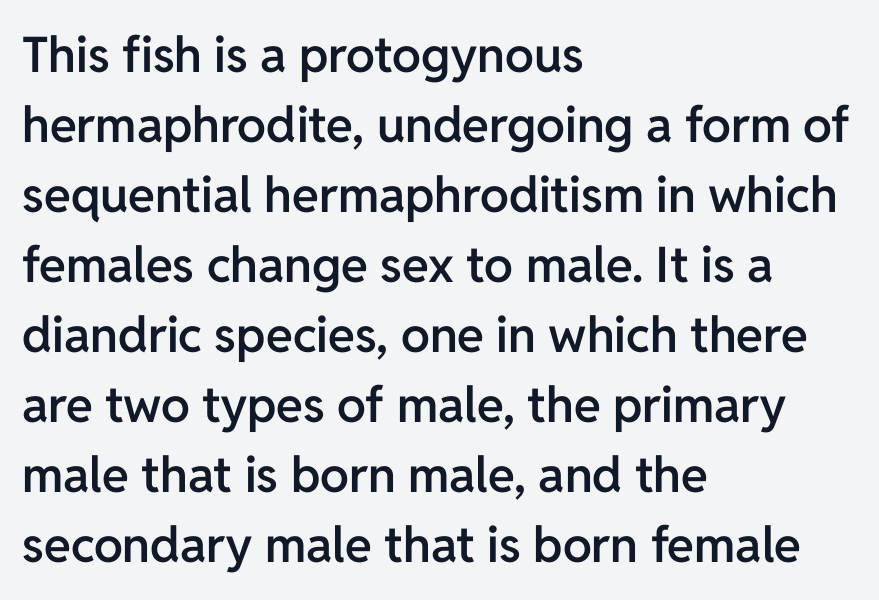
Q: Is the text bold? A: Semi-bold.
Q: Is the text italic (slanted)? A: No, it is upright.
Q: Is the typeface a serif or a sans-serif typeface? A: Sans-serif.
Q: Is the text underlined? A: No.
Q: How is the paragraph aligned? A: Left-aligned.
Q: Is the spacing between letters normal or unusually wide? A: Normal.
Q: Is the spacing between lines tight, normal or loose? A: Normal.
Q: Width (condensed, normal, or wide)? A: Normal.
Q: Stroke contrast? A: Low.
Q: x-height? A: Medium.
Q: Monospaced? A: No.
